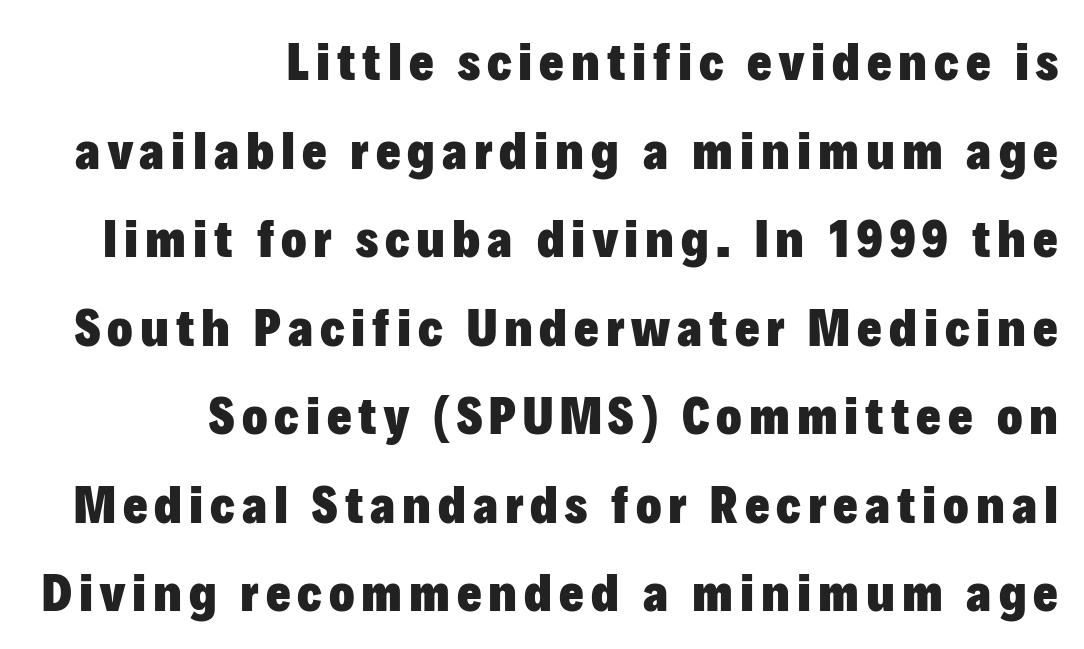
In terms of weight, the rendering is a true, heavy bold. Successive baselines arrive at the customary interval. The type sits square on the baseline with zero lean. The face used here is proportionally spaced, like ordinary book or web type. Observe the absence of serifs on each vertical stroke in this sample.
